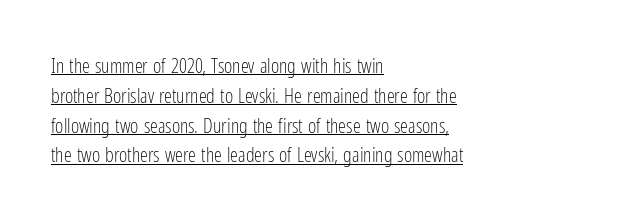
Q: Is the text bold? A: No.
Q: Is the text italic (slanted)? A: No, it is upright.
Q: Is the text underlined? A: Yes.
Q: How is the paragraph aligned? A: Left-aligned.
Q: Is the spacing between letters normal or unusually wide? A: Normal.
Q: Is the spacing between lines tight, normal or loose? A: Normal.
